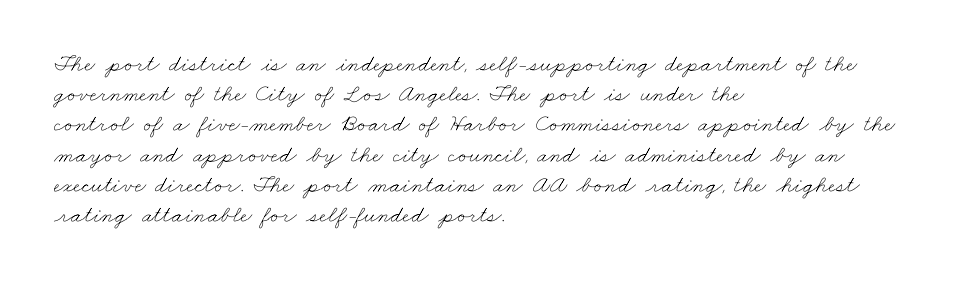
Q: Is the text bold? A: No.
Q: Is the text underlined? A: No.
Q: How is the paragraph aligned? A: Left-aligned.
Q: Is the spacing between letters normal or unusually wide? A: Normal.
Q: Is the spacing between lines tight, normal or loose? A: Normal.
